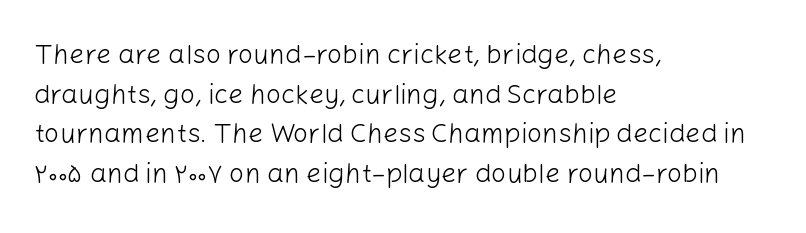
{"italic": "no", "bold": "no", "underline": "no", "align": "left", "line_spacing": "normal", "line_spacing_ratio": 1.47, "letter_spacing": "normal", "letter_spacing_em": 0.0, "glyph_px": 27}
